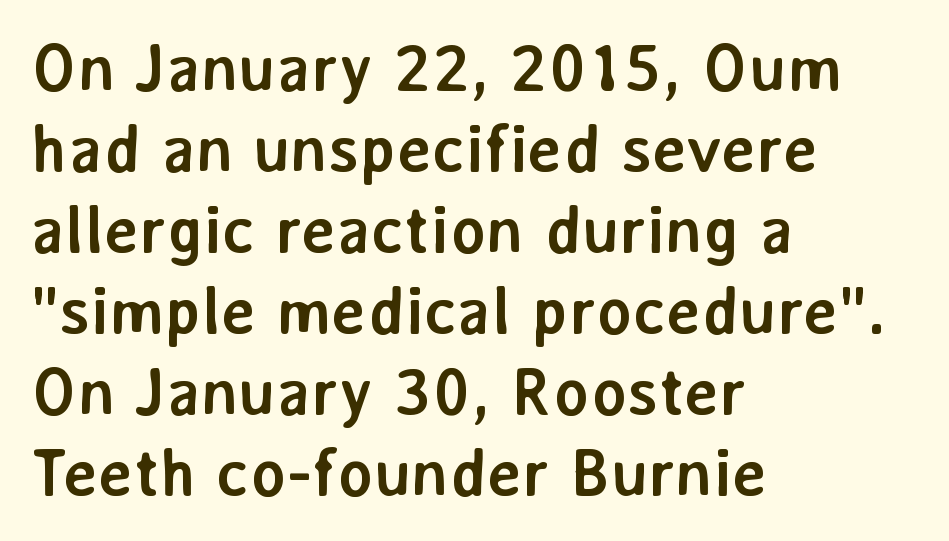
Q: Is the text bold? A: Yes.
Q: Is the text italic (slanted)? A: No, it is upright.
Q: Is the typeface a serif or a sans-serif typeface? A: Sans-serif.
Q: Is the text underlined? A: No.
Q: How is the paragraph aligned? A: Left-aligned.
Q: Is the spacing between letters normal or unusually wide? A: Normal.
Q: Width (condensed, normal, or wide)? A: Normal.
Q: Stroke contrast? A: Low.
Q: x-height? A: Medium.
Q: Monospaced? A: No.
